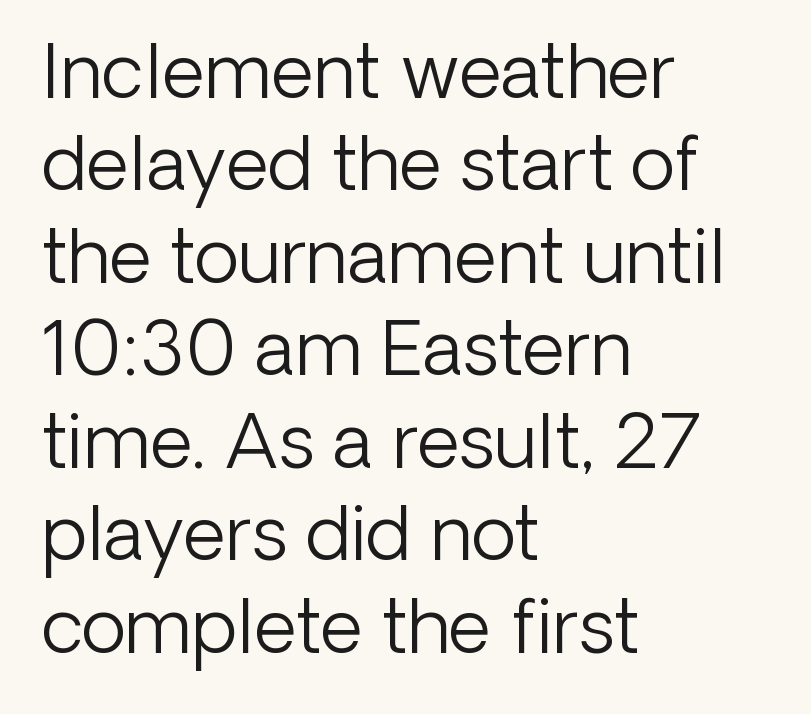
{"serif": "no", "italic": "no", "bold": "no", "weight": "light", "width": "normal", "stroke_contrast": "low", "x_height": "medium", "monospaced": "no", "underline": "no", "align": "left", "line_spacing": "normal", "line_spacing_ratio": 1.25, "letter_spacing": "normal", "letter_spacing_em": 0.0, "glyph_px": 74}
